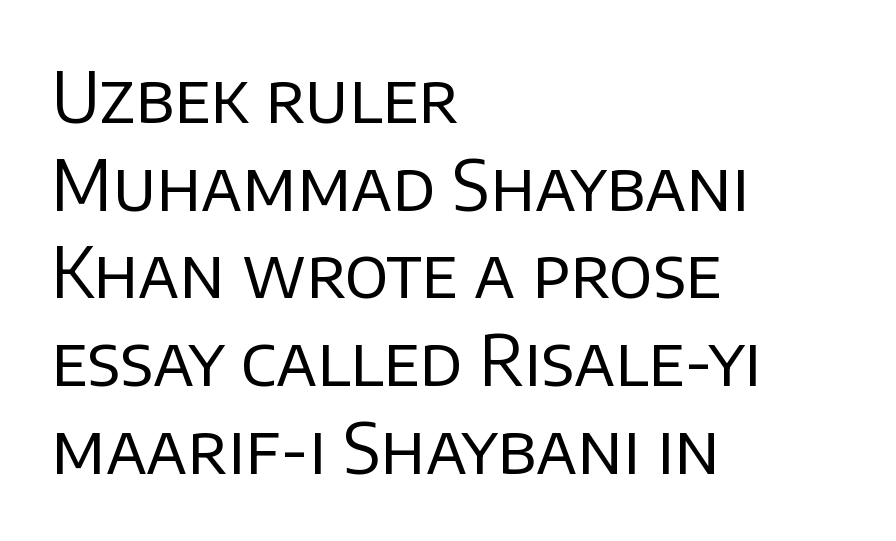
Between one letter and the next there's only the usual sliver of space. Each new line begins a customary step beneath the previous one. These lines are rendered in a variable-pitch font. Each row of text sits above clean, open space.
